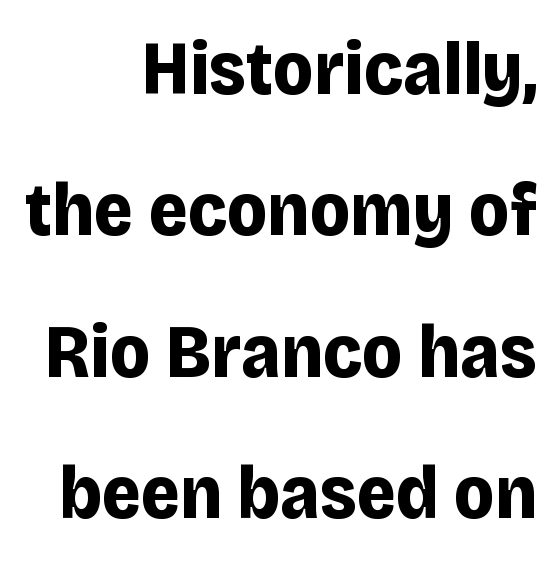
Q: Is the text bold? A: Yes.
Q: Is the text italic (slanted)? A: No, it is upright.
Q: Is the typeface a serif or a sans-serif typeface? A: Sans-serif.
Q: Is the text underlined? A: No.
Q: How is the paragraph aligned? A: Right-aligned.
Q: Is the spacing between letters normal or unusually wide? A: Normal.
Q: Width (condensed, normal, or wide)? A: Normal.
Q: Stroke contrast? A: Low.
Q: x-height? A: Large.
Q: Monospaced? A: No.
